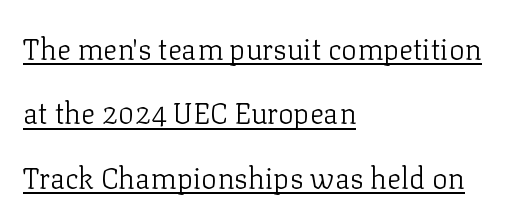
The image shows 29 px light serif type, upright; set left-aligned, loose line spacing (2.22x), normal letter spacing, underlined; low stroke contrast and a medium x-height.
